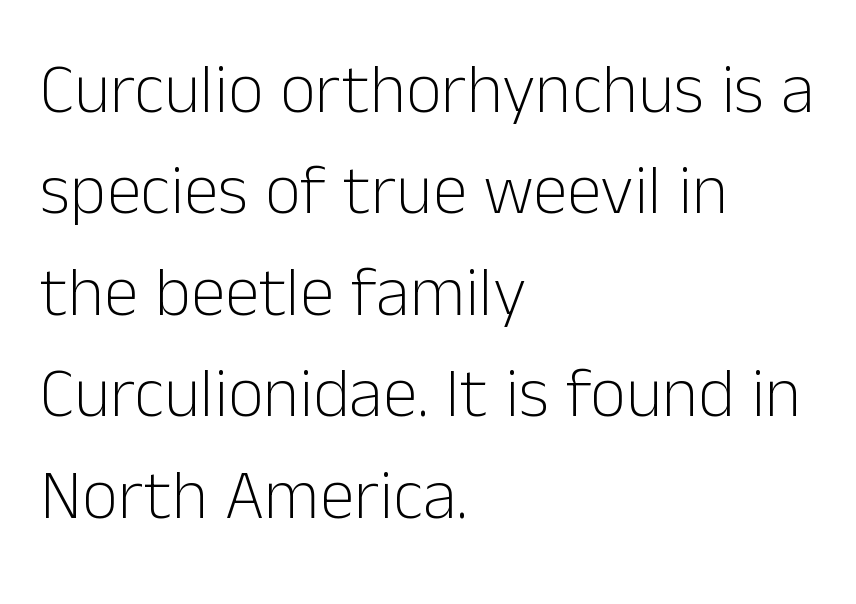
The image shows 70 px light sans-serif type, upright; set left-aligned, normal line spacing (1.45x), normal letter spacing, not underlined; low stroke contrast and a medium x-height.
